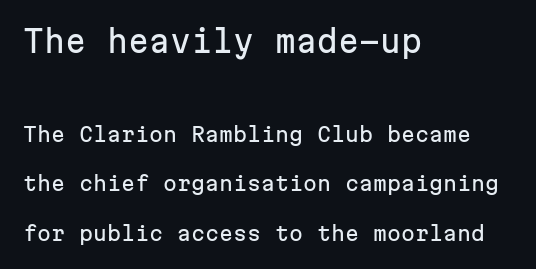
{"serif": "no", "italic": "no", "width": "normal", "stroke_contrast": "low", "x_height": "medium", "monospaced": "yes", "underline": "no", "align": "left", "line_spacing": "loose", "line_spacing_ratio": 2.49, "letter_spacing": "normal", "letter_spacing_em": 0.0, "larger_block": "first", "size_ratio": 1.5, "glyph_px": 30}
